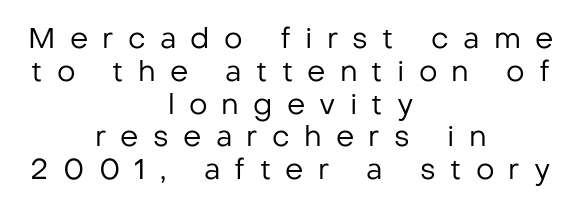
The image shows 29 px regular-weight sans-serif type, upright; set centered, tight line spacing (1.13x), unusually wide letter spacing (+0.49 em), not underlined; low stroke contrast and a medium x-height.
